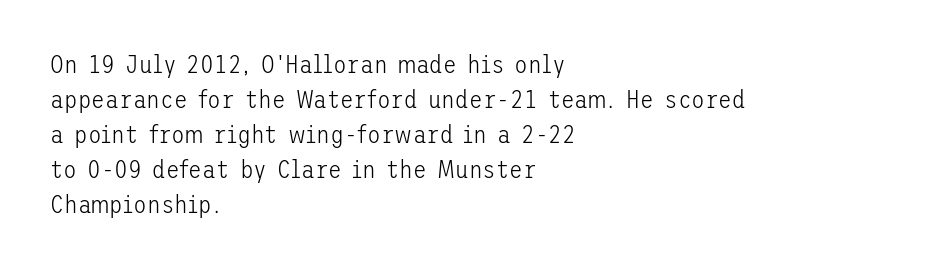
Nobody drew a line under any word here. The passage is arranged the way most books set body copy — flush left. Is the stroke heavy? The answer is a plain regular-or-lighter. Nobody touched the tracking dial on this one. A roman cut, with each character standing at attention. The space between consecutive lines is moderate.
